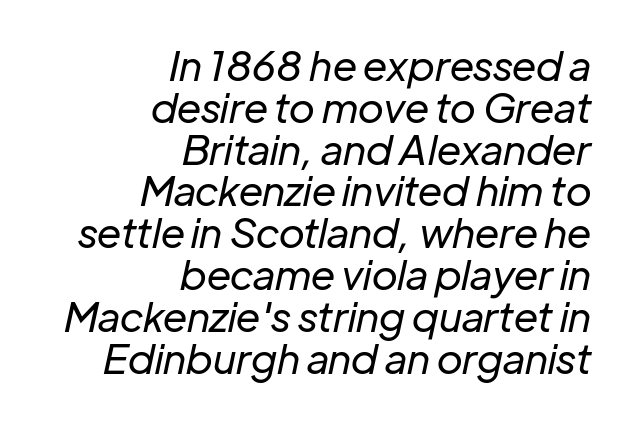
Q: Is the text bold? A: No.
Q: Is the text italic (slanted)? A: Yes, it leans right by about 12 degrees.
Q: Is the text underlined? A: No.
Q: How is the paragraph aligned? A: Right-aligned.
Q: Is the spacing between letters normal or unusually wide? A: Normal.
Q: Is the spacing between lines tight, normal or loose? A: Tight.
Q: Width (condensed, normal, or wide)? A: Normal.
Q: Stroke contrast? A: Low.
Q: x-height? A: Medium.
Q: Monospaced? A: No.
